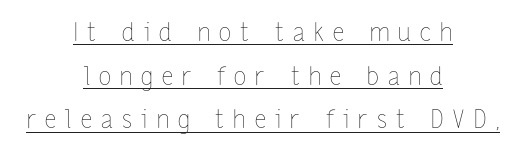
The image shows 25 px text type, upright; set centered, line spacing 1.75x, unusually wide letter spacing (+0.37 em), underlined.
